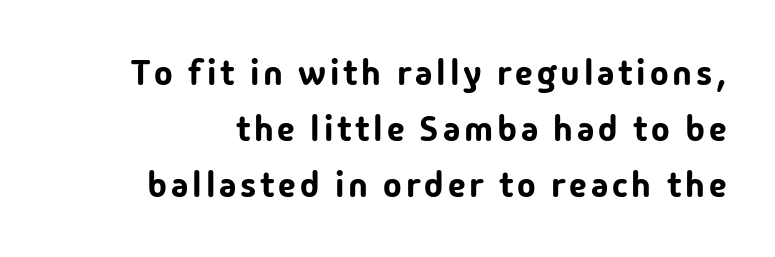
{"serif": "no", "italic": "no", "width": "normal", "stroke_contrast": "low", "x_height": "medium", "monospaced": "no", "underline": "no", "line_spacing": "normal", "line_spacing_ratio": 1.6, "glyph_px": 35}
